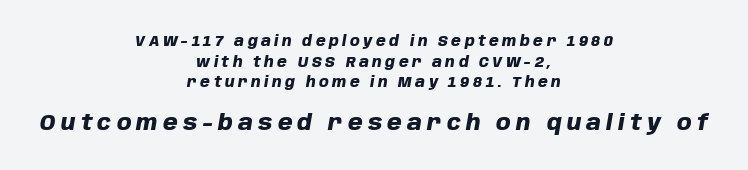
The image shows 21 px bold type, italic (leaning right); set centered, normal line spacing (1.48x), unusually wide letter spacing (+0.25 em), not underlined; the second (bottom) block is 1.5x larger.
